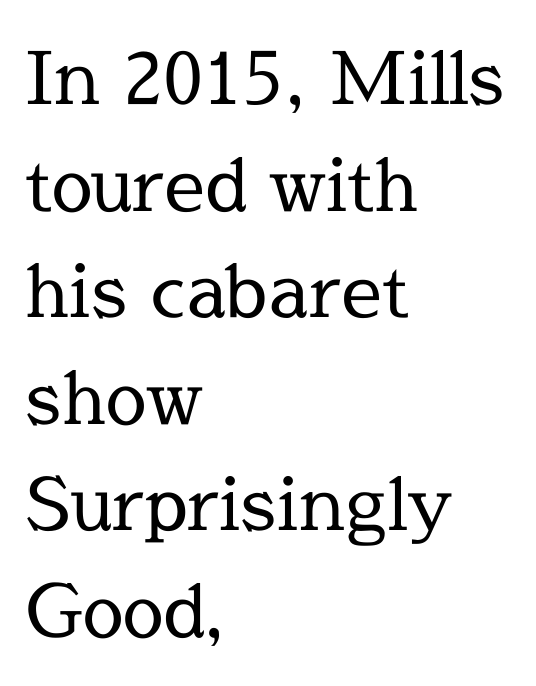
Q: Is the text bold? A: No.
Q: Is the text italic (slanted)? A: No, it is upright.
Q: Is the typeface a serif or a sans-serif typeface? A: Serif.
Q: Is the text underlined? A: No.
Q: How is the paragraph aligned? A: Left-aligned.
Q: Is the spacing between letters normal or unusually wide? A: Normal.
Q: Is the spacing between lines tight, normal or loose? A: Normal.
Q: Width (condensed, normal, or wide)? A: Normal.
Q: x-height? A: Medium.
Q: Monospaced? A: No.
